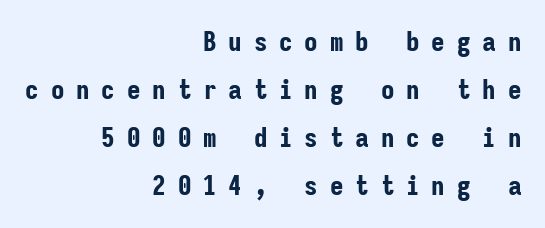
{"italic": "no", "bold": "yes", "underline": "no", "align": "right", "line_spacing_ratio": 1.78, "letter_spacing": "wide", "letter_spacing_em": 0.44, "glyph_px": 27}
